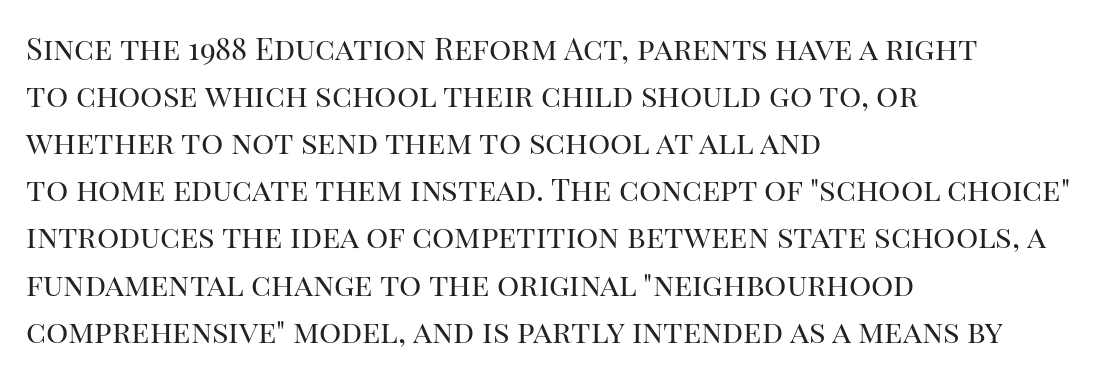
{"serif": "yes", "italic": "no", "bold": "no", "weight": "regular", "width": "normal", "stroke_contrast": "high", "x_height": "large", "monospaced": "no", "underline": "no", "align": "left", "line_spacing": "normal", "line_spacing_ratio": 1.52, "letter_spacing": "normal", "letter_spacing_em": 0.0, "glyph_px": 31}
